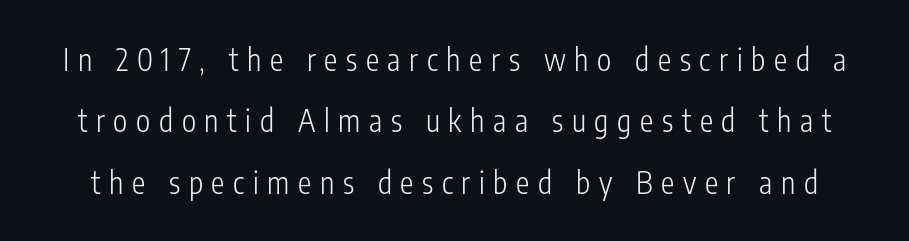
Spacing verdict: proportional, widths tailored to each character. Stem width sits at or under what a default text font uses. The rendering uses a large line-height, opening up the rows. Decoration check: the copy has no underline. The rendering inserts visible extra space after every character.
